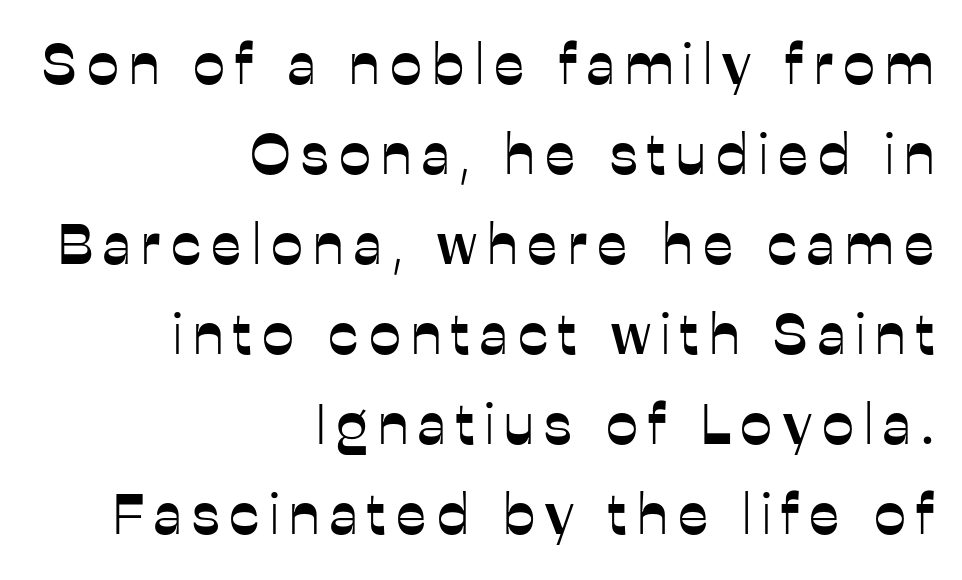
The image shows 57 px sans-serif type, upright; set right-aligned, normal line spacing (1.58x), not underlined; low stroke contrast and a medium x-height.
